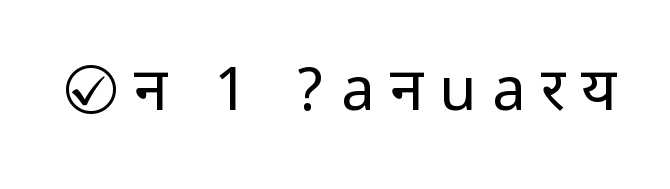
Compared with typical body copy, the letter spacing here is much looser. Italic: no, the glyphs are upright roman. Underline: absent. No chunkiness to these letters — they're not bold.
